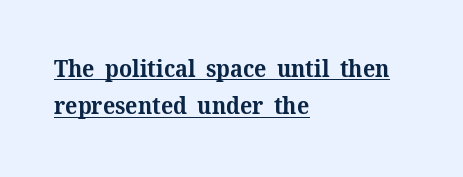
{"italic": "no", "bold": "yes", "underline": "yes", "align": "left", "line_spacing": "normal", "line_spacing_ratio": 1.62, "letter_spacing": "normal", "letter_spacing_em": 0.0, "glyph_px": 23}
